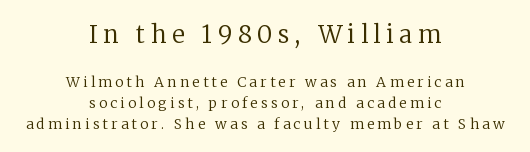
Caption: upper text group enlarged, lower text group reduced. This sample keeps an unexceptional amount of space between lines. Notice how the passage keeps no hard edge, just a central spine. Stroke thickness stays within the range of a standard reading face or lighter. Here the glyphs are tracked loosely, breaking word shapes into spaced letters. Just letters on the line, the space beneath them empty.
